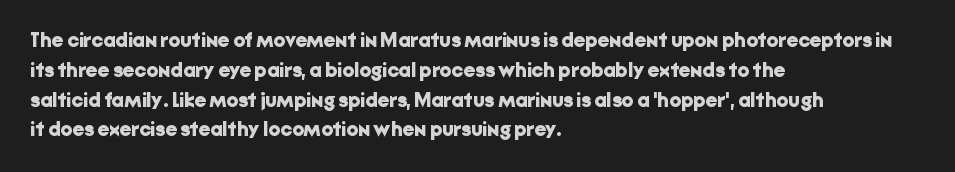
The image shows 21 px bold type, upright; set left-aligned, normal line spacing (1.42x), normal letter spacing, not underlined.
